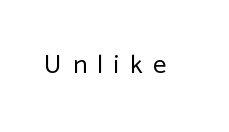
Q: Is the text bold? A: No.
Q: Is the text italic (slanted)? A: No, it is upright.
Q: Is the text underlined? A: No.
Q: Is the spacing between letters normal or unusually wide? A: Unusually wide.
